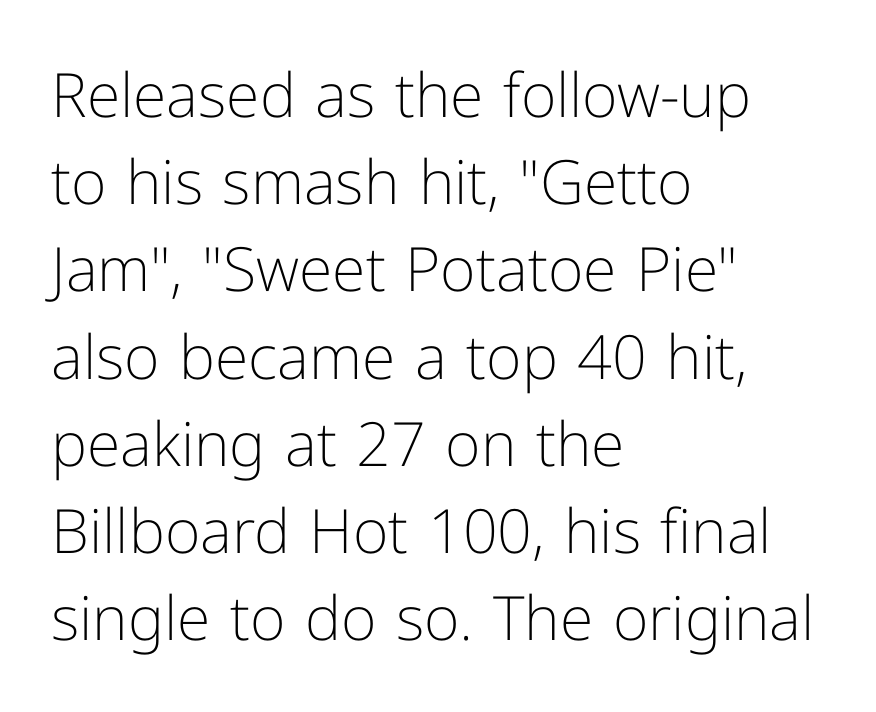
If you measured baseline to baseline, you'd find a middling distance. This sample uses an upright cut, with every glyph sitting square on the baseline. The font family rendered here belongs to the sans-serif group. Here the designer chose a conventional face with non-uniform glyph widths. Layout note: lines flush left.
